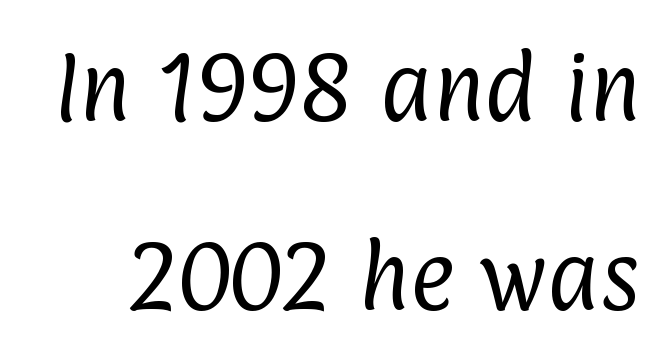
The image shows 77 px regular-weight, condensed sans-serif type; set loose line spacing (2.45x), normal letter spacing, not underlined; low stroke contrast and a medium x-height.
